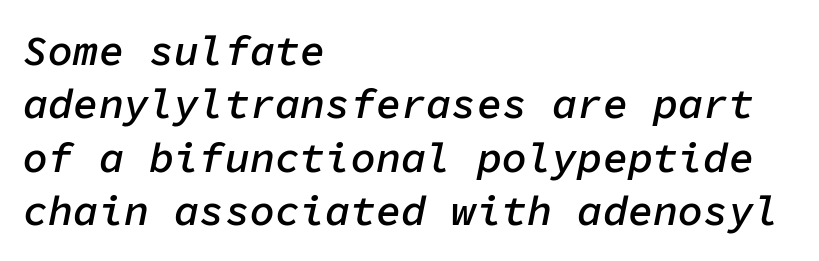
One glance says typical: line gaps are just what's usual. The letters march in equal steps, a hallmark of fixed-pitch type. Letter spacing: default. The gap between lines stays unmarked.
